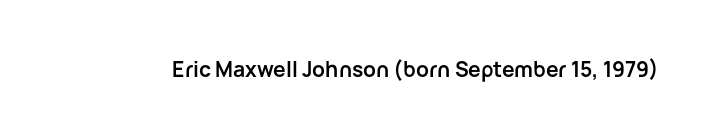
The image shows 21 px bold type, upright; set normal letter spacing, not underlined.
